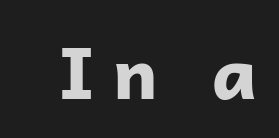
Just letters on the line, the space beneath them empty. Students, this is bold: see how much ink each stroke carries. Examine the stroke ends and you'll find no serifs. The letters stand upright; this is a roman face.
